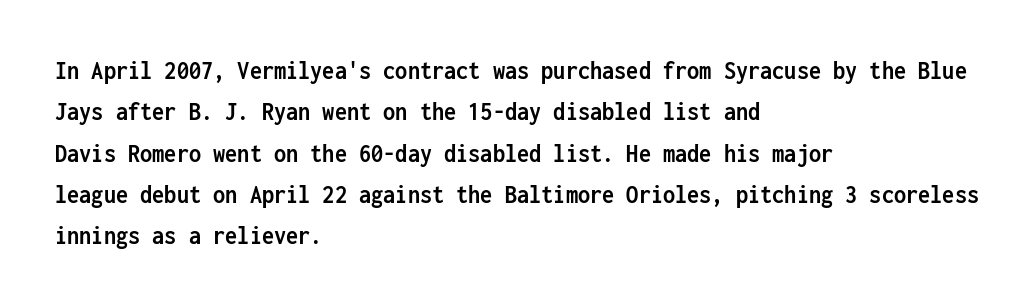
The image shows 27 px bold type, upright; set left-aligned, normal line spacing (1.53x), normal letter spacing, not underlined.
